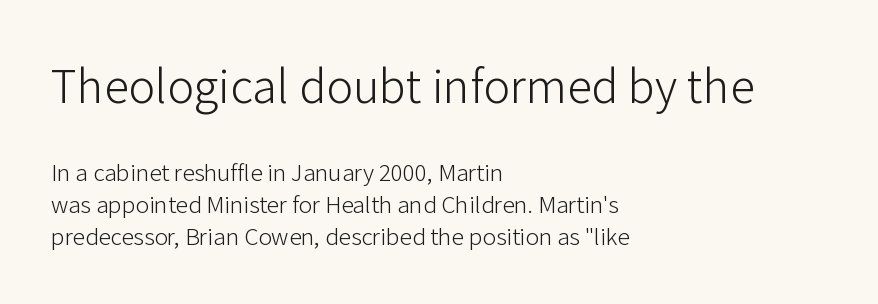
{"serif": "no", "italic": "no", "bold": "no", "weight": "light", "width": "normal", "stroke_contrast": "low", "x_height": "medium", "monospaced": "no", "underline": "no", "align": "left", "line_spacing": "normal", "line_spacing_ratio": 1.28, "letter_spacing": "normal", "letter_spacing_em": 0.0, "larger_block": "first", "size_ratio": 2.0, "glyph_px": 50}
